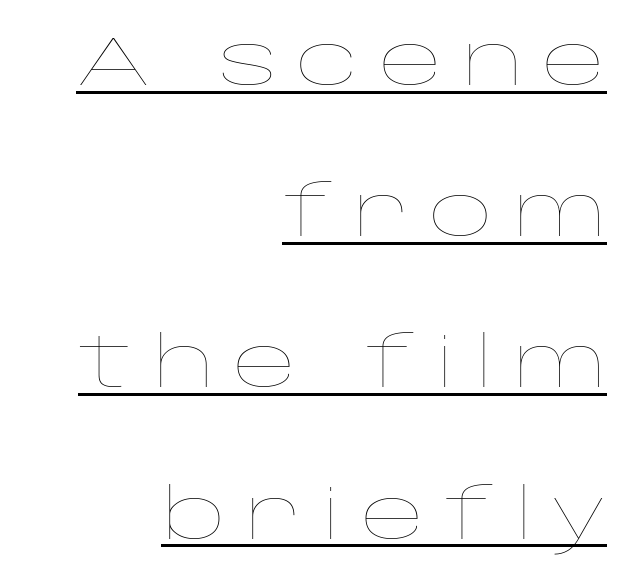
{"italic": "no", "bold": "no", "weight": "thin", "width": "wide", "stroke_contrast": "low", "x_height": "large", "monospaced": "no", "underline": "yes", "align": "right", "line_spacing": "loose", "line_spacing_ratio": 2.16, "letter_spacing": "wide", "letter_spacing_em": 0.27, "glyph_px": 70}
